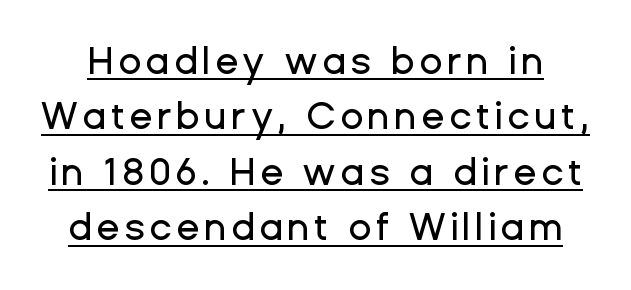
Here the designer chose a conventional face with non-uniform glyph widths. This sample uses an upright cut, with every glyph sitting square on the baseline. A baseline rule has been typeset under these characters. The letters carry no serifs — their stems end cleanly without finishing strokes.
